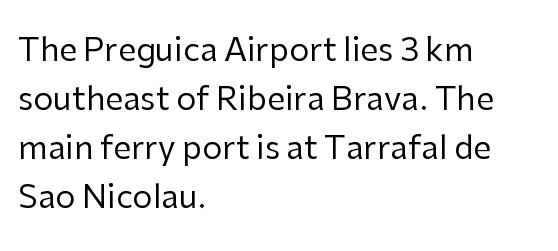
The image shows 32 px regular-weight sans-serif type, upright; set left-aligned, normal line spacing (1.53x), normal letter spacing, not underlined; low stroke contrast and a medium x-height.
